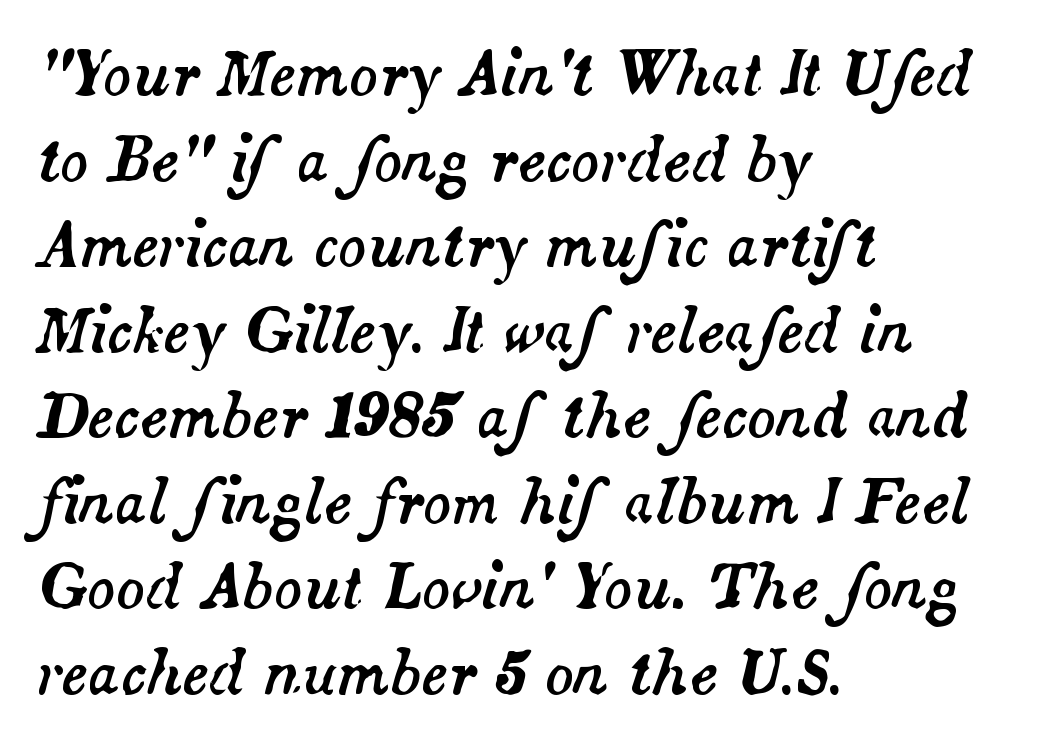
{"italic": "yes", "lean": "right", "slant_degrees": 14, "width": "normal", "stroke_contrast": "medium", "x_height": "small", "monospaced": "no", "underline": "no", "align": "left", "line_spacing": "normal", "line_spacing_ratio": 1.45, "letter_spacing": "normal", "letter_spacing_em": 0.0, "glyph_px": 59}
